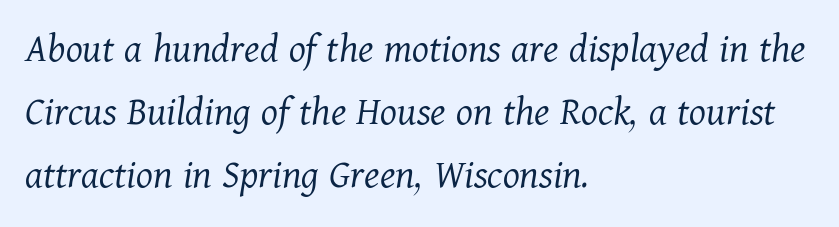
Q: Is the text bold? A: No.
Q: Is the text italic (slanted)? A: Yes, it leans right by about 11 degrees.
Q: Is the typeface a serif or a sans-serif typeface? A: Serif.
Q: Is the text underlined? A: No.
Q: How is the paragraph aligned? A: Left-aligned.
Q: Is the spacing between letters normal or unusually wide? A: Normal.
Q: Is the spacing between lines tight, normal or loose? A: Normal.
Q: Width (condensed, normal, or wide)? A: Normal.
Q: Stroke contrast? A: Medium.
Q: x-height? A: Medium.
Q: Monospaced? A: No.
